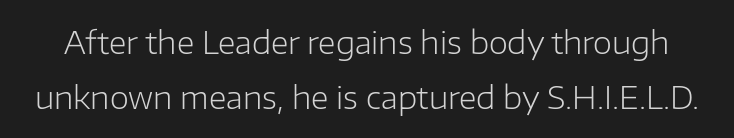
The image shows 31 px light sans-serif type, upright; set line spacing 1.76x, normal letter spacing, not underlined; low stroke contrast and a medium x-height.
